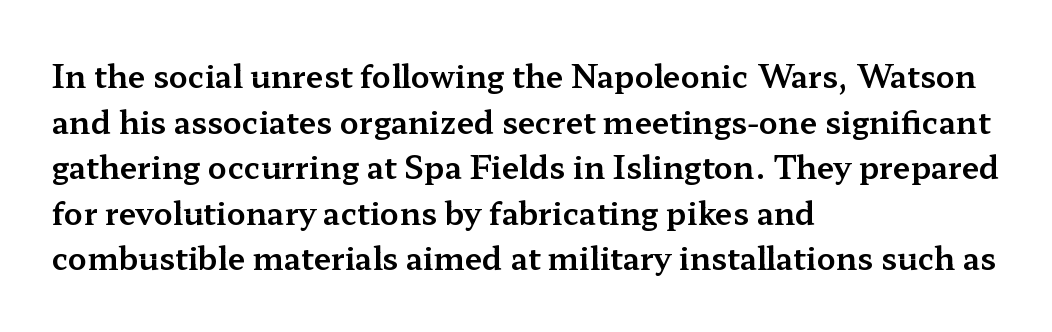
Rows of type keep a routine distance in the vertical direction. Glyph-to-glyph distance matches everyday printed text. The typeface chosen for these lines features serifs. The compositor pushed each line to the left boundary.
